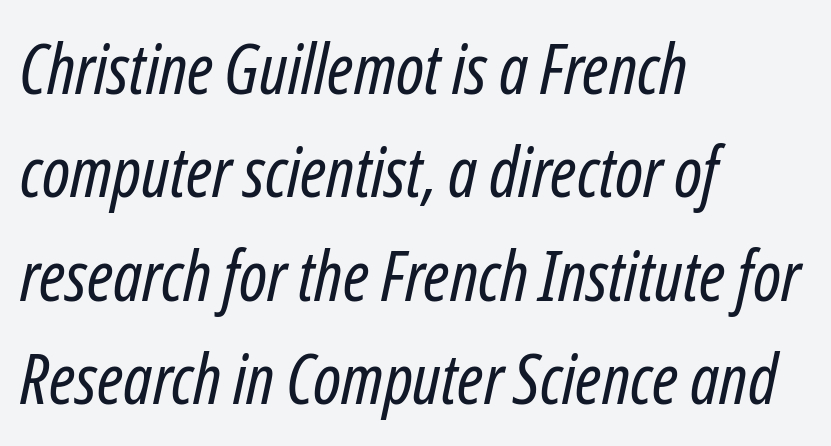
{"italic": "yes", "lean": "right", "slant_degrees": 12, "bold": "no", "weight": "regular", "width": "condensed", "stroke_contrast": "low", "x_height": "medium", "monospaced": "no", "underline": "no", "align": "left", "line_spacing": "normal", "line_spacing_ratio": 1.5, "letter_spacing": "normal", "letter_spacing_em": 0.0, "glyph_px": 69}
